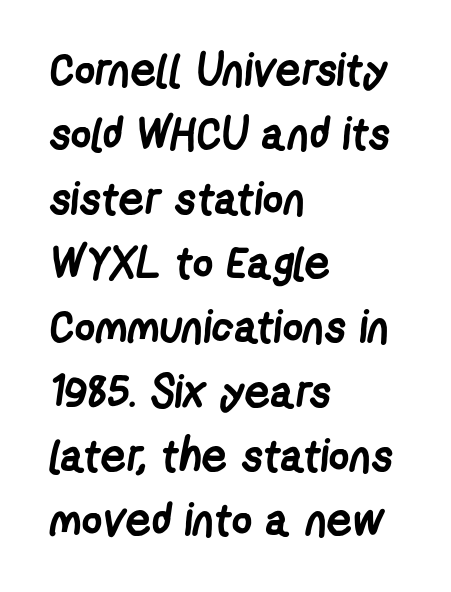
The image shows 45 px semibold, condensed sans-serif type; set left-aligned, normal line spacing (1.43x), normal letter spacing, not underlined; low stroke contrast and a medium x-height.
